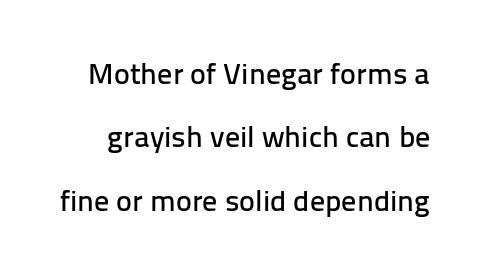
Q: Is the text italic (slanted)? A: No, it is upright.
Q: Is the typeface a serif or a sans-serif typeface? A: Sans-serif.
Q: Is the text underlined? A: No.
Q: Is the spacing between letters normal or unusually wide? A: Normal.
Q: Is the spacing between lines tight, normal or loose? A: Loose.
Q: Width (condensed, normal, or wide)? A: Normal.
Q: Stroke contrast? A: Low.
Q: x-height? A: Medium.
Q: Monospaced? A: No.
